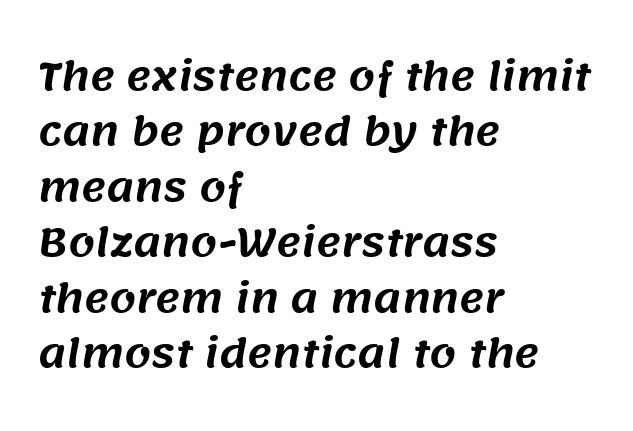
How are the letters spaced? Ordinarily, with no added tracking. The letters advance in unequal steps, a hallmark of proportional type. Are there feet on the stems? There aren't — it's a sans. A normal amount of white space separates one row of letters from the next. The compositor pushed each line to the left boundary. The strip under each line holds only bare page.
